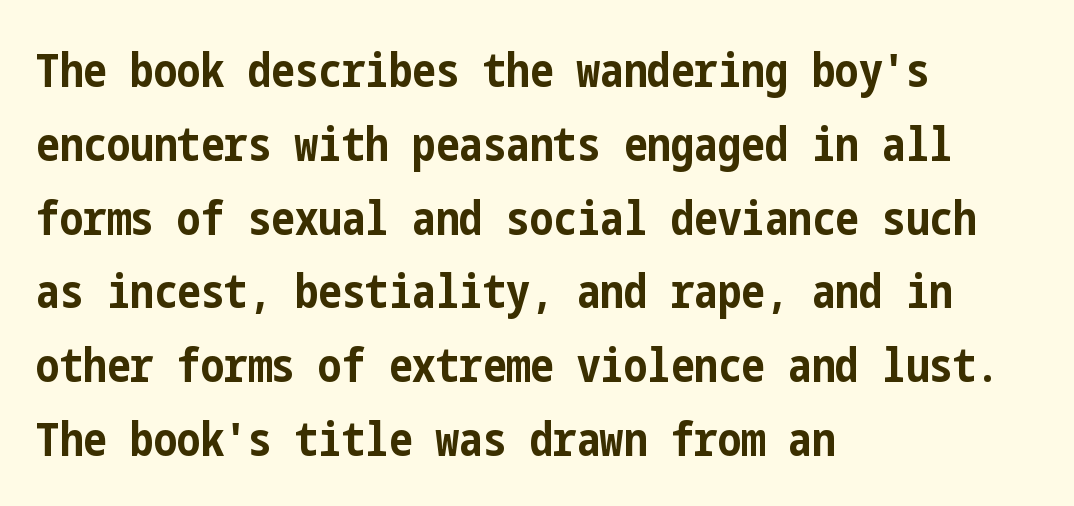
{"serif": "no", "italic": "no", "bold": "yes", "weight": "bold", "width": "condensed", "stroke_contrast": "low", "x_height": "medium", "underline": "no", "align": "left", "line_spacing": "normal", "line_spacing_ratio": 1.57, "letter_spacing": "normal", "letter_spacing_em": 0.0, "glyph_px": 47}
